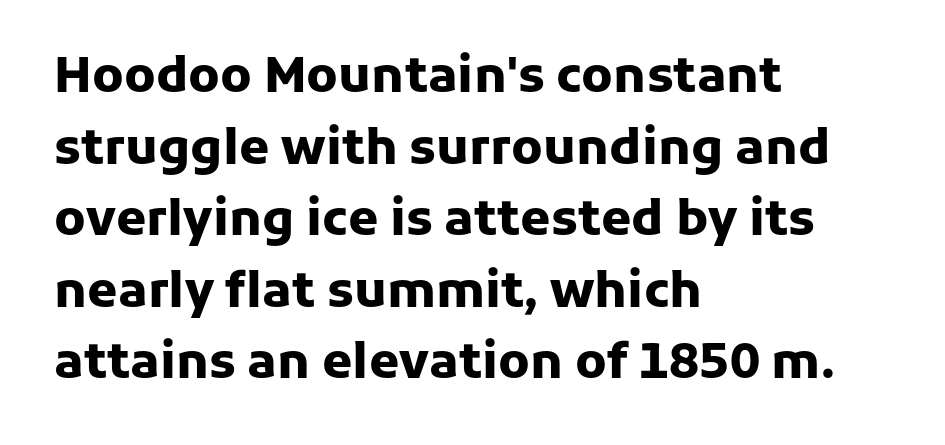
The image shows 49 px heavy sans-serif type, upright; set left-aligned, normal line spacing (1.46x), normal letter spacing, not underlined; low stroke contrast and a medium x-height.
